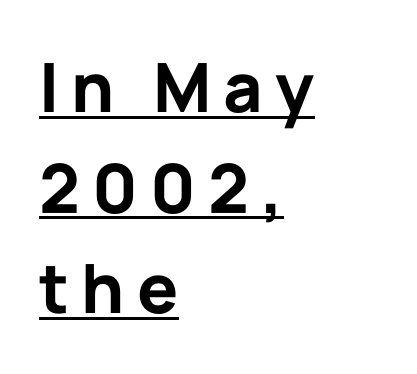
Quick note: interline space is typical. This is heavy type, rendered in bold. Typographically, this falls in the sans-serif category. The rendered words wear a rule along their underside. Varying glyph widths throughout — classic text-font behaviour. Nope, not italic — everything's standing straight.
